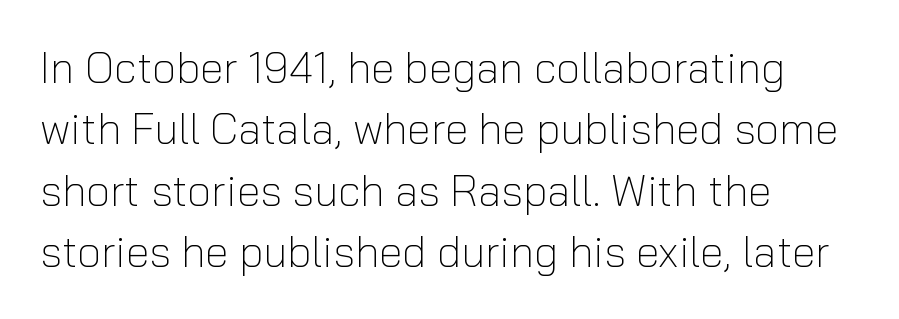
{"serif": "no", "italic": "no", "bold": "no", "weight": "light", "width": "normal", "stroke_contrast": "low", "x_height": "medium", "monospaced": "no", "underline": "no", "align": "left", "line_spacing": "normal", "line_spacing_ratio": 1.43, "letter_spacing": "normal", "letter_spacing_em": 0.0, "glyph_px": 43}
